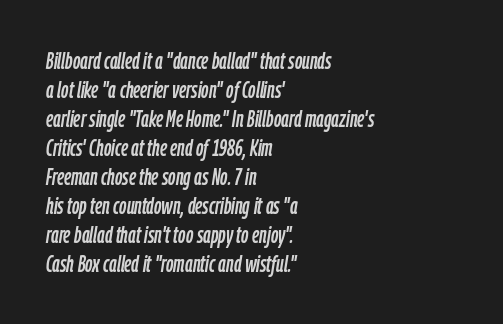
{"italic": "yes", "lean": "right", "slant_degrees": 9, "underline": "no", "align": "left", "line_spacing": "normal", "line_spacing_ratio": 1.26, "letter_spacing": "normal", "letter_spacing_em": 0.0, "glyph_px": 23}
